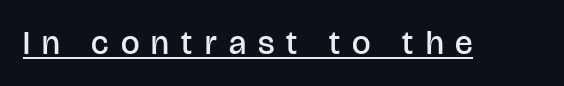
{"serif": "no", "italic": "no", "bold": "semi", "weight": "semibold", "width": "normal", "stroke_contrast": "low", "x_height": "large", "monospaced": "no", "underline": "yes", "letter_spacing": "wide", "letter_spacing_em": 0.37, "glyph_px": 33}
